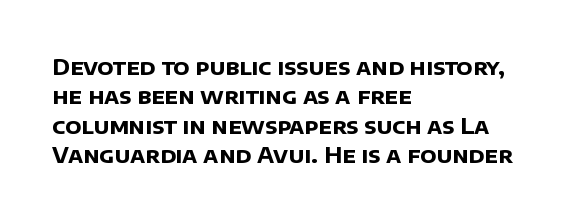
Q: Is the text bold? A: Yes.
Q: Is the text underlined? A: No.
Q: How is the paragraph aligned? A: Left-aligned.
Q: Is the spacing between letters normal or unusually wide? A: Normal.
Q: Is the spacing between lines tight, normal or loose? A: Normal.
